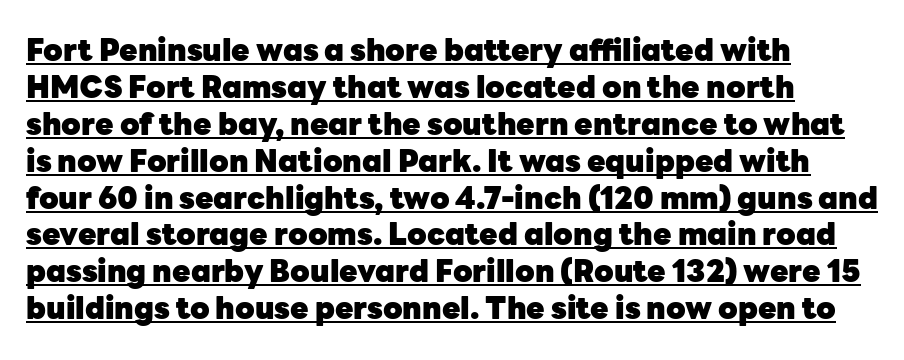
The image shows 30 px heavy sans-serif type, upright; set left-aligned, line spacing 1.23x, normal letter spacing, underlined; low stroke contrast and a medium x-height.
